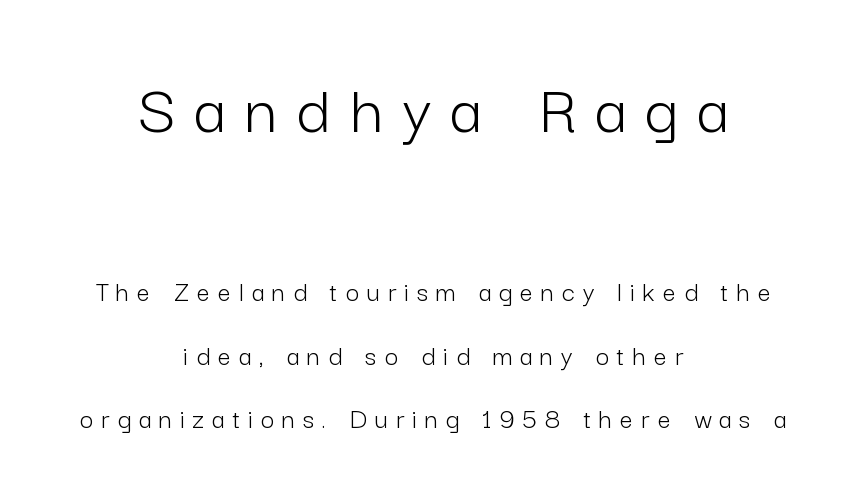
The image shows 72 px light sans-serif type, upright; set centered, loose line spacing (2.19x), unusually wide letter spacing (+0.28 em), not underlined; the first (top) block is 2.48x larger; low stroke contrast and a medium x-height.
